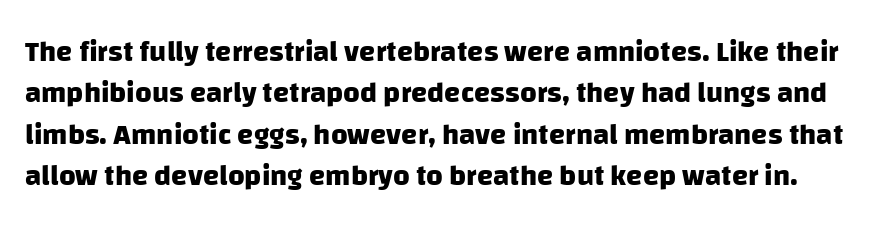
The image shows 29 px heavy sans-serif type; set normal line spacing (1.43x), normal letter spacing, not underlined; low stroke contrast and a large x-height.
